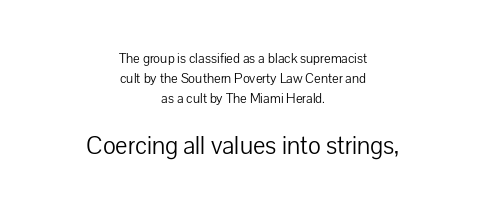
Q: Is the text bold? A: No.
Q: Is the text italic (slanted)? A: No, it is upright.
Q: Is the text underlined? A: No.
Q: How is the paragraph aligned? A: Centered.
Q: Is the spacing between letters normal or unusually wide? A: Normal.
Q: Is the spacing between lines tight, normal or loose? A: Normal.
Q: Which block of text is set in a larger size, the first (top) or the second (bottom)? A: The second (bottom) one.
